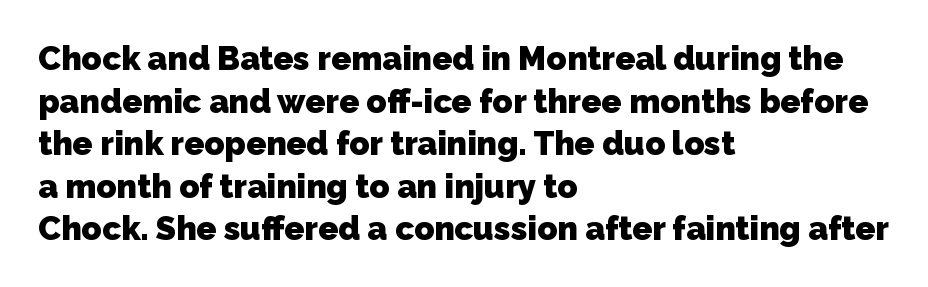
You could not count columns in this text — the font is proportionally spaced. What stands out about the letter spacing? Nothing — it is the standard amount. The rendering shows plain stroke endings on the letterforms — a sans-serif design. Each new line begins a customary step beneath the previous one. Has an underline been added? It has not.
